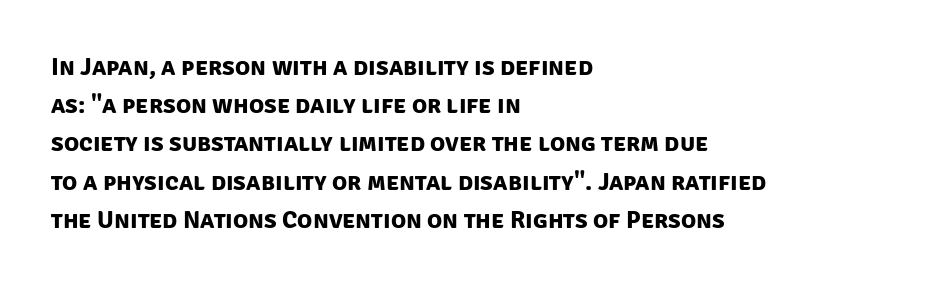
The image shows 25 px bold type; set left-aligned, normal line spacing (1.53x), normal letter spacing, not underlined.
